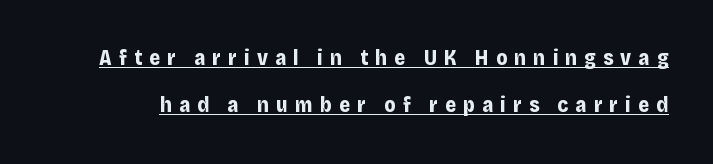
Q: Is the text bold? A: Yes.
Q: Is the text italic (slanted)? A: No, it is upright.
Q: Is the text underlined? A: Yes.
Q: Is the spacing between letters normal or unusually wide? A: Unusually wide.
Q: Is the spacing between lines tight, normal or loose? A: Loose.
